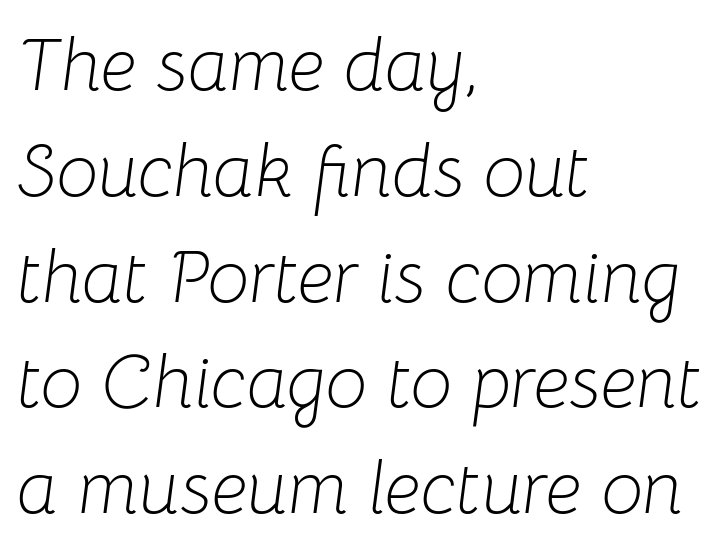
No extra tracking has been applied to these lines. Every character sits at an angle, as italics do. Underlining? Definitely not there. Stem width sits at or under what a default text font uses. Summary of vertical rhythm: regular, with standard interline spacing.
